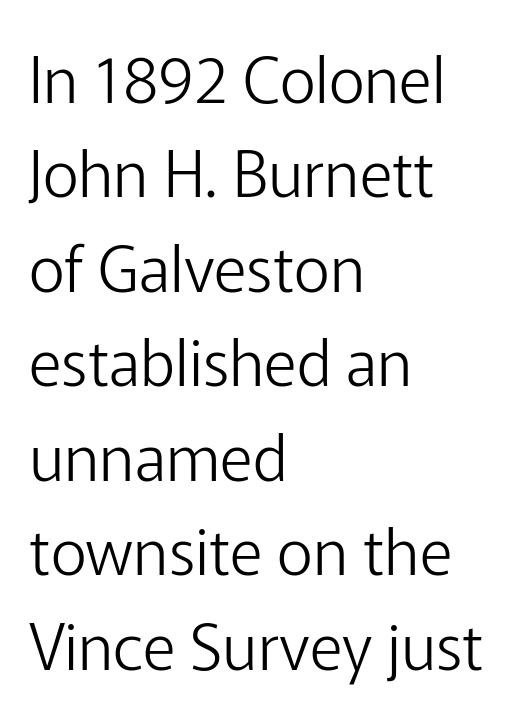
The image shows 63 px light sans-serif type, upright; set left-aligned, normal line spacing (1.5x), normal letter spacing, not underlined; low stroke contrast and a medium x-height.
